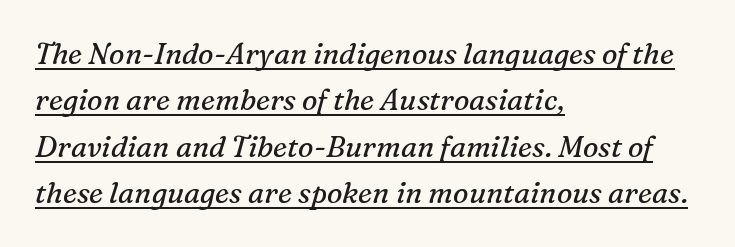
Q: Is the text bold? A: No.
Q: Is the text italic (slanted)? A: Yes, it leans right by about 16 degrees.
Q: Is the typeface a serif or a sans-serif typeface? A: Serif.
Q: Is the text underlined? A: Yes.
Q: How is the paragraph aligned? A: Left-aligned.
Q: Is the spacing between letters normal or unusually wide? A: Normal.
Q: Is the spacing between lines tight, normal or loose? A: Normal.
Q: Width (condensed, normal, or wide)? A: Normal.
Q: Stroke contrast? A: Medium.
Q: x-height? A: Medium.
Q: Monospaced? A: No.
